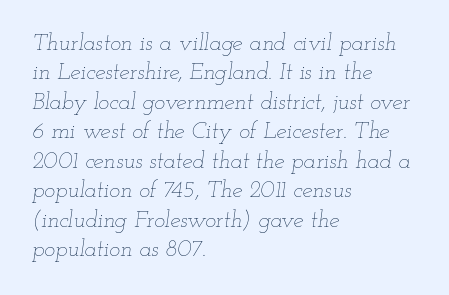
The strip under each line holds only bare page. Stems and bowls with no extra thickness — not bold. The letters sit at their default tracking, neither squeezed nor spread. The text block is weighted toward the left margin, trailing off unevenly rightward.
